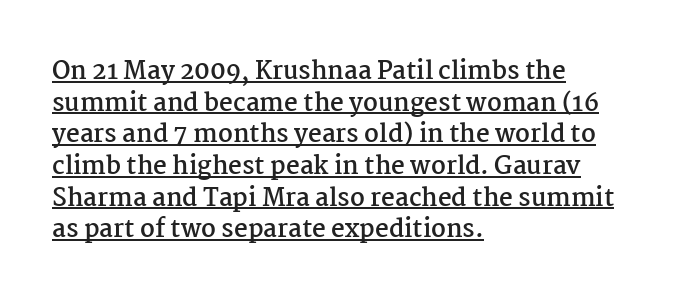
{"italic": "no", "bold": "yes", "underline": "yes", "align": "left", "line_spacing": "normal", "line_spacing_ratio": 1.32, "letter_spacing": "normal", "letter_spacing_em": 0.0, "glyph_px": 24}
